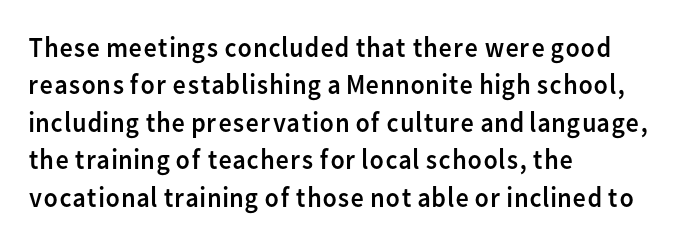
The image shows 29 px regular-weight sans-serif type, upright; set left-aligned, normal line spacing (1.29x), normal letter spacing, not underlined; low stroke contrast and a medium x-height.
